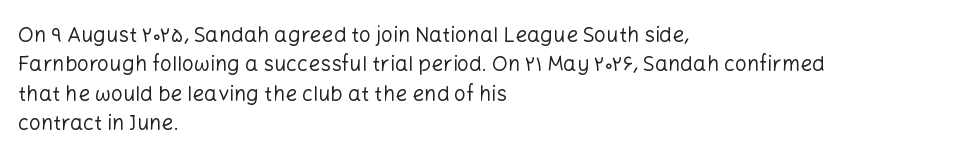
A clean baseline with only descenders dipping below it. If you drew a line through each stem, it would be perfectly vertical. Honestly, the row spacing looks completely unremarkable. Is this a heavy cut? Hardly; it is regular or lighter.
